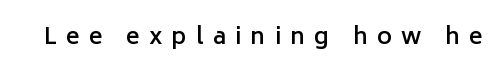
This rendering widens character spacing well past its baseline value. Italic? Not at all — the glyphs are vertical. The strokes are fattened partway — semibold, not bold. Only glyphs here, with clear space below each row.
